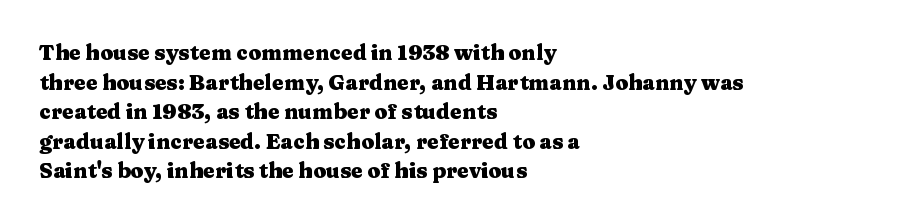
The image shows 21 px bold type, upright; set left-aligned, normal line spacing (1.41x), normal letter spacing, not underlined.
